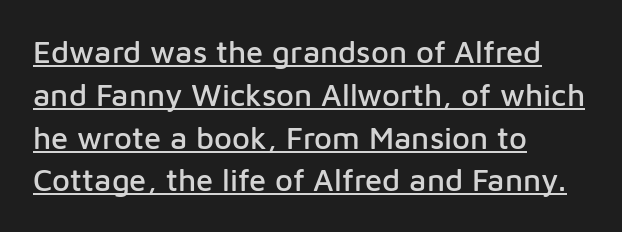
The image shows 31 px sans-serif type, upright; set left-aligned, normal line spacing (1.38x), normal letter spacing, underlined; low stroke contrast and a medium x-height.
